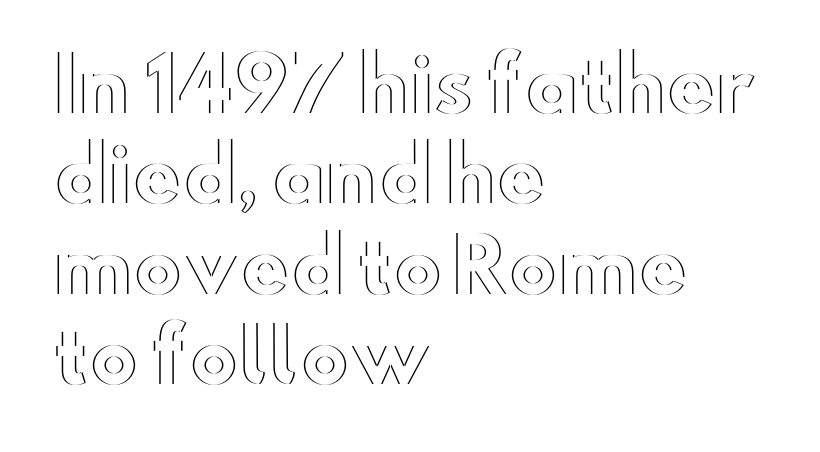
The image shows 74 px wide type, upright; set left-aligned, line spacing 1.22x, normal letter spacing, not underlined; a small x-height.
